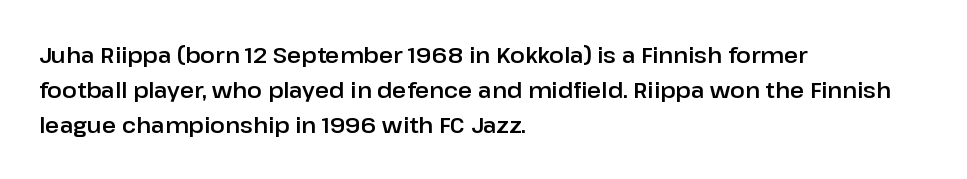
Q: Is the text italic (slanted)? A: No, it is upright.
Q: Is the text underlined? A: No.
Q: How is the paragraph aligned? A: Left-aligned.
Q: Is the spacing between letters normal or unusually wide? A: Normal.
Q: Is the spacing between lines tight, normal or loose? A: Normal.
